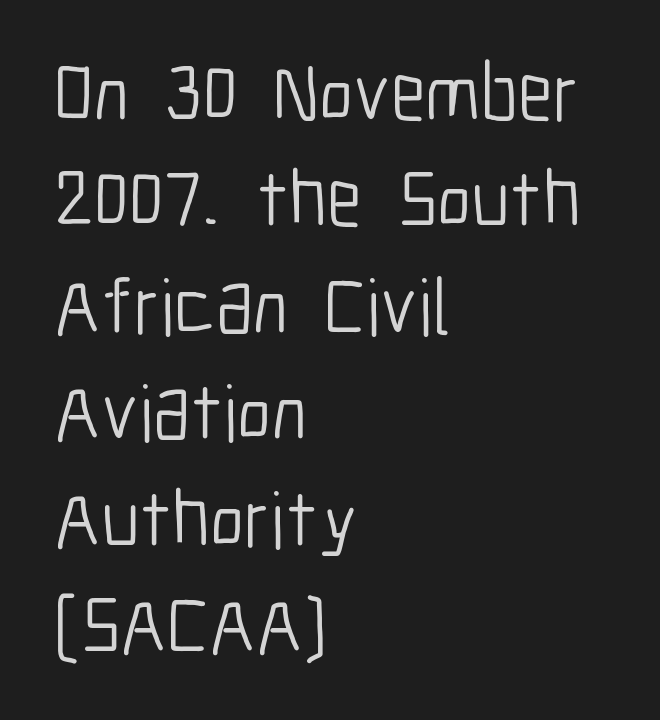
Q: Is the text bold? A: No.
Q: Is the text italic (slanted)? A: No, it is upright.
Q: Is the typeface a serif or a sans-serif typeface? A: Sans-serif.
Q: Is the text underlined? A: No.
Q: How is the paragraph aligned? A: Left-aligned.
Q: Is the spacing between letters normal or unusually wide? A: Normal.
Q: Is the spacing between lines tight, normal or loose? A: Normal.
Q: Width (condensed, normal, or wide)? A: Condensed.
Q: Stroke contrast? A: Low.
Q: x-height? A: Medium.
Q: Monospaced? A: No.
